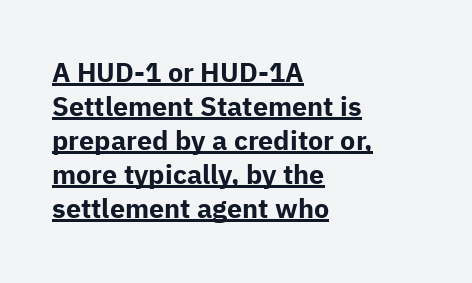
The face used here has the dense, thick strokes of a bold. These lines sit exactly where default settings would place them. Unlike italic type, these characters show no tilt at all. The typesetter has applied underlining to the passage shown. Nobody touched the tracking dial on this one.
